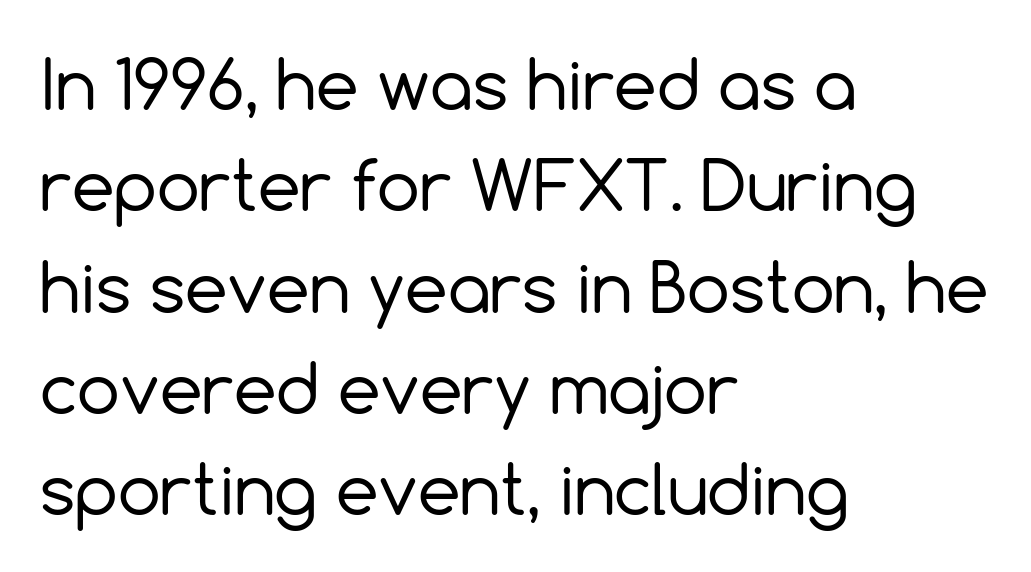
Observe the ordinary spacing: letters are neighbours, not strangers. Unlike italic type, these characters show no tilt at all. The rendering anchors every line to the left-hand side. Bold? No — there's no thickening of the strokes.
